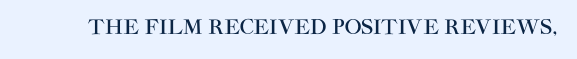
Q: Is the text italic (slanted)? A: No, it is upright.
Q: Is the text underlined? A: No.
Q: Is the spacing between letters normal or unusually wide? A: Normal.
